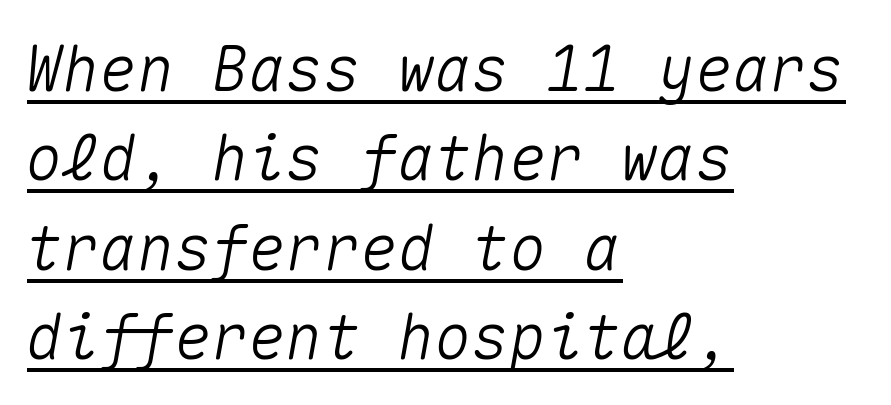
Horizontally, the lines are justified to the leading edge only. Emphasis is given by a line drawn under the lettering. The letters sit at their default tracking, neither squeezed nor spread. One glance says typical: line gaps are just what's usual.
